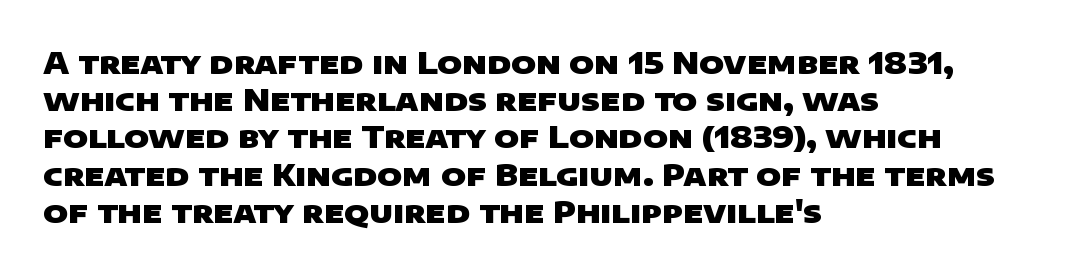
The image shows 30 px heavy, wide sans-serif type; set left-aligned, line spacing 1.24x, normal letter spacing, not underlined; low stroke contrast and a large x-height.
